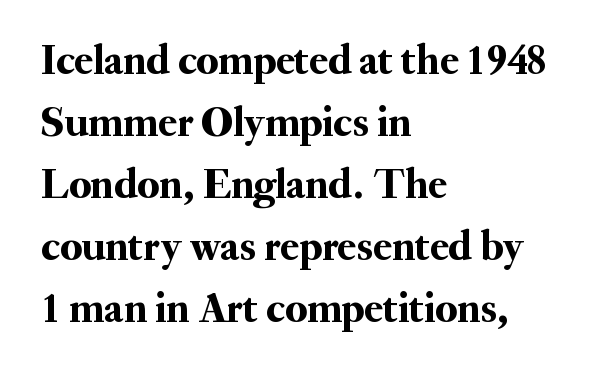
The image shows 43 px serif type, upright; set left-aligned, normal line spacing (1.44x), normal letter spacing, not underlined; medium stroke contrast and a small x-height.
